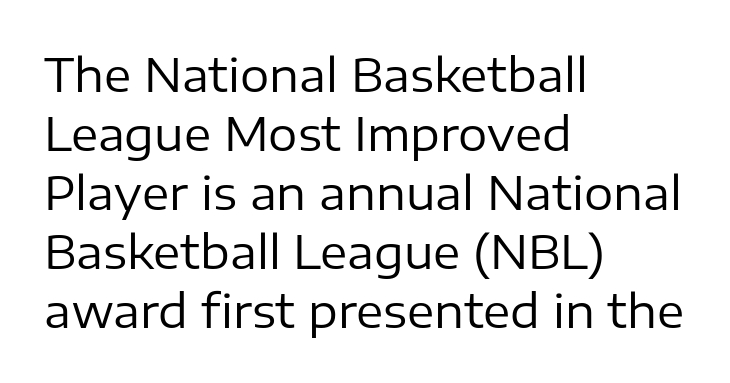
Q: Is the text bold? A: No.
Q: Is the text italic (slanted)? A: No, it is upright.
Q: Is the typeface a serif or a sans-serif typeface? A: Sans-serif.
Q: Is the text underlined? A: No.
Q: How is the paragraph aligned? A: Left-aligned.
Q: Is the spacing between letters normal or unusually wide? A: Normal.
Q: Is the spacing between lines tight, normal or loose? A: Normal.
Q: Width (condensed, normal, or wide)? A: Normal.
Q: Stroke contrast? A: Low.
Q: x-height? A: Medium.
Q: Monospaced? A: No.
